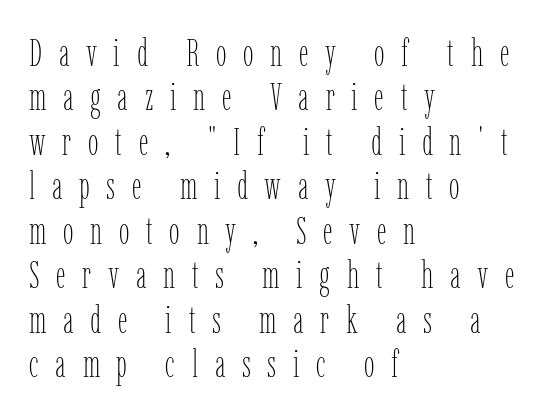
{"italic": "no", "bold": "no", "weight": "thin", "width": "condensed", "stroke_contrast": "low", "x_height": "medium", "monospaced": "no", "underline": "no", "align": "left", "line_spacing_ratio": 1.17, "letter_spacing": "wide", "letter_spacing_em": 0.44, "glyph_px": 38}
